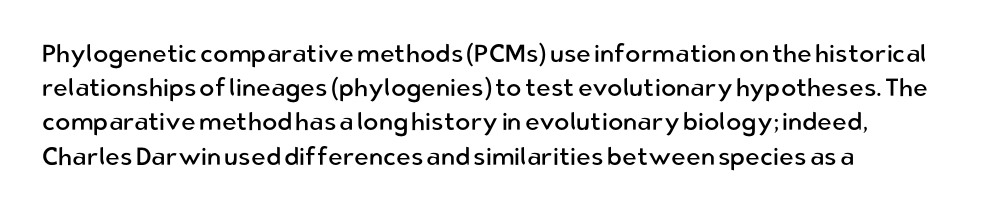
The area under the type is left untouched. A roman cut, with each character standing at attention. Observe the ordinary spacing: letters are neighbours, not strangers. Notice how the passage keeps a crisp vertical edge on the left only.
